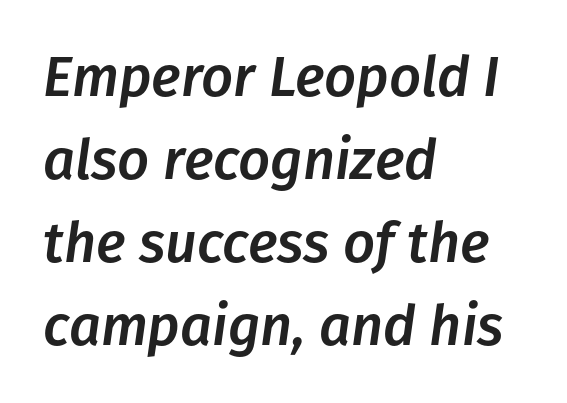
{"italic": "yes", "lean": "right", "slant_degrees": 8, "width": "normal", "stroke_contrast": "low", "x_height": "medium", "monospaced": "no", "underline": "no", "align": "left", "line_spacing": "normal", "line_spacing_ratio": 1.48, "letter_spacing": "normal", "letter_spacing_em": 0.0, "glyph_px": 56}
